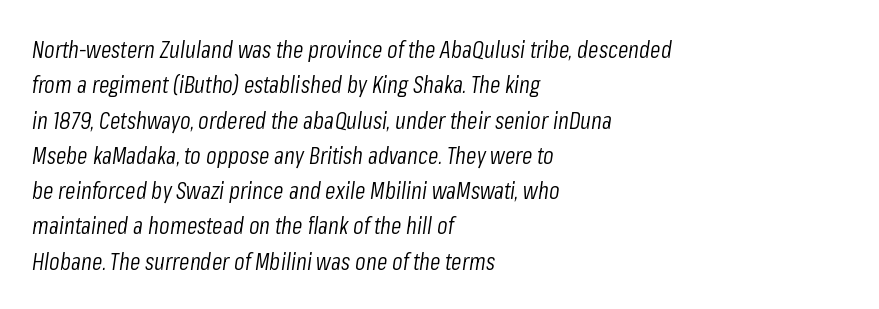
Bare-footed words on every line. Reading down the block, your eye returns to a fixed left position each line. Every character sits at an angle, as italics do. Notice how descenders clear the ascenders below comfortably — that's standard leading. The strokes are not fattened; the text isn't bold. How are the letters spaced? Ordinarily, with no added tracking.
